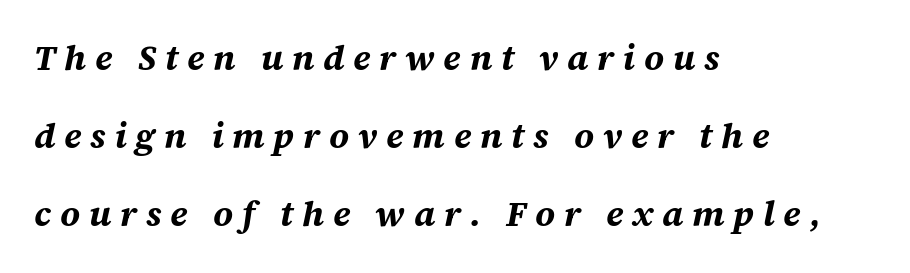
The image shows 35 px bold type, italic (leaning right); set left-aligned, loose line spacing (2.23x), unusually wide letter spacing (+0.25 em), not underlined; medium stroke contrast and a large x-height.
